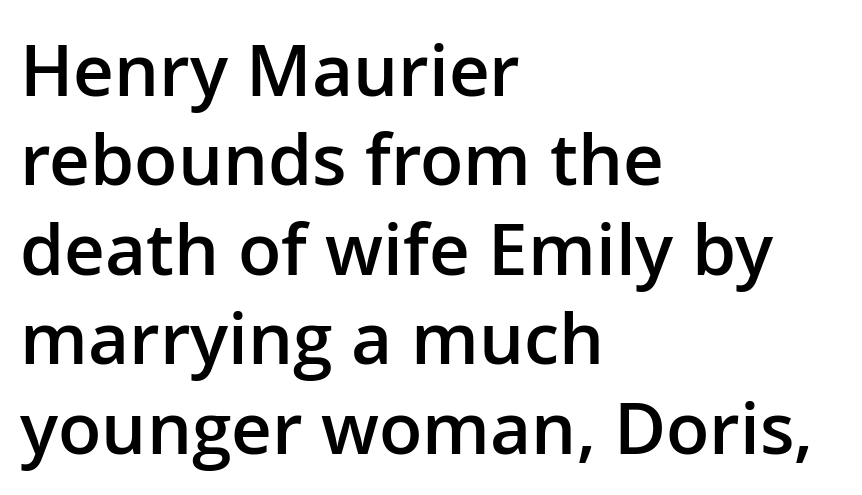
{"serif": "no", "italic": "no", "bold": "semi", "weight": "semibold", "width": "normal", "stroke_contrast": "low", "x_height": "medium", "monospaced": "no", "underline": "no", "align": "left", "line_spacing": "normal", "line_spacing_ratio": 1.26, "letter_spacing": "normal", "letter_spacing_em": 0.0, "glyph_px": 71}
